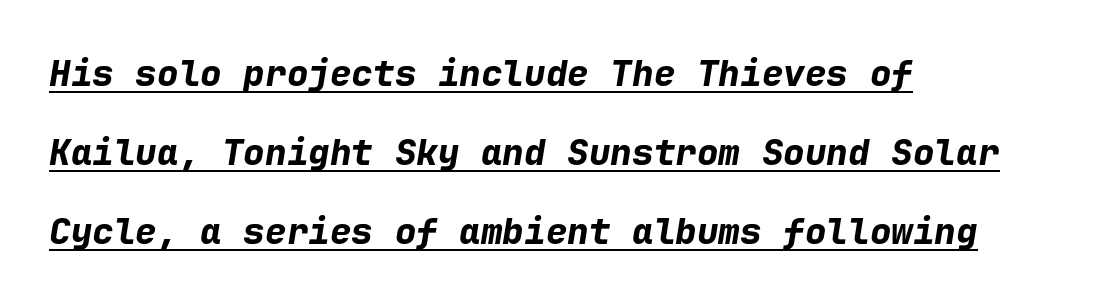
The image shows 36 px bold type, italic (leaning right), monospaced; set left-aligned, loose line spacing (2.19x), normal letter spacing, underlined; low stroke contrast and a medium x-height.
